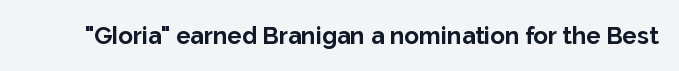
What stands out about the letter spacing? Nothing — it is the standard amount. Upright lettering throughout. Bold? Absolutely — the strokes are thick and heavy. The glyphs are unaccompanied by any horizontal stroke below them.
